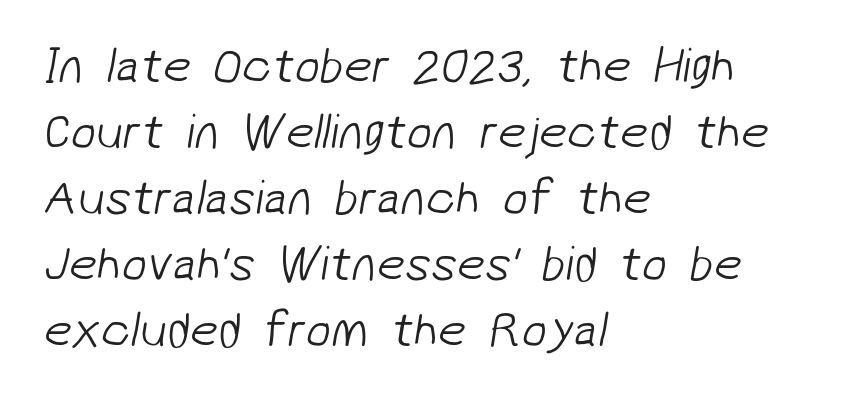
Check the space under the baseline: it is left empty. In CSS terms this would be text-align: left. This is sans-serif lettering, the kind often seen on screens and signage. Line spacing here is normal.
